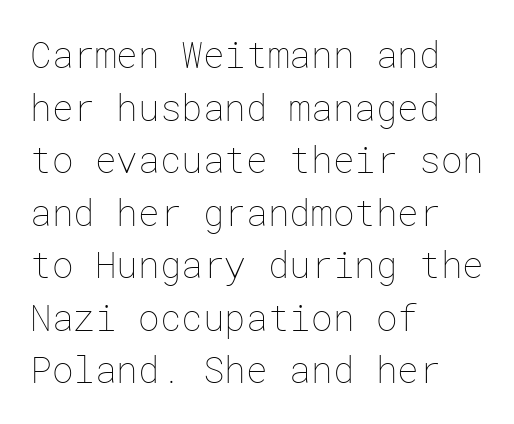
Weight: not bold — regular or lighter. This block has exactly the height ordinary leading produces. Nobody touched the tracking dial on this one. The lines in this sample share a left origin and differ only in where they stop.
